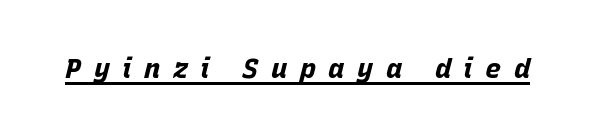
{"italic": "yes", "lean": "right", "slant_degrees": 15, "bold": "yes", "underline": "yes", "letter_spacing": "wide", "letter_spacing_em": 0.46, "glyph_px": 27}
